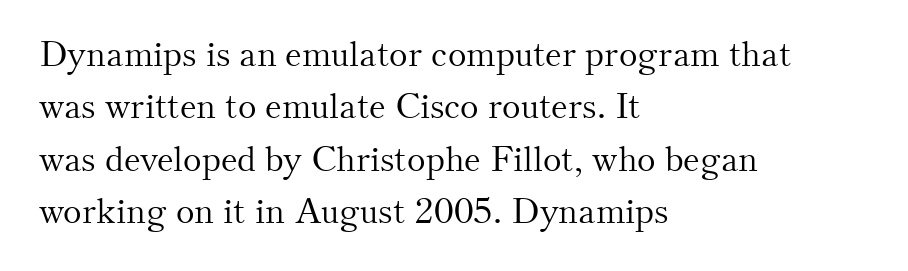
Q: Is the text bold? A: No.
Q: Is the text italic (slanted)? A: No, it is upright.
Q: Is the typeface a serif or a sans-serif typeface? A: Serif.
Q: Is the text underlined? A: No.
Q: How is the paragraph aligned? A: Left-aligned.
Q: Is the spacing between letters normal or unusually wide? A: Normal.
Q: Is the spacing between lines tight, normal or loose? A: Normal.
Q: Width (condensed, normal, or wide)? A: Normal.
Q: Stroke contrast? A: Medium.
Q: x-height? A: Small.
Q: Monospaced? A: No.
